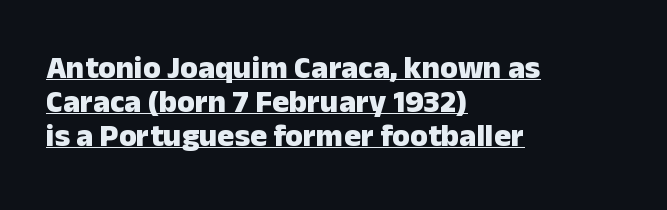
{"serif": "no", "italic": "no", "bold": "yes", "weight": "heavy", "width": "normal", "stroke_contrast": "low", "x_height": "medium", "monospaced": "no", "underline": "yes", "align": "left", "line_spacing": "tight", "line_spacing_ratio": 1.06, "letter_spacing": "normal", "letter_spacing_em": 0.0, "glyph_px": 32}
